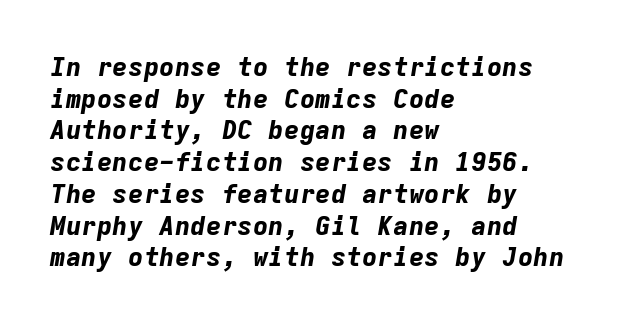
Yep, that's italic — everything's leaning. Students, this is bold: see how much ink each stroke carries. The tracking reads as untouched default to a designer's eye. The string is rendered with underlining switched off.
